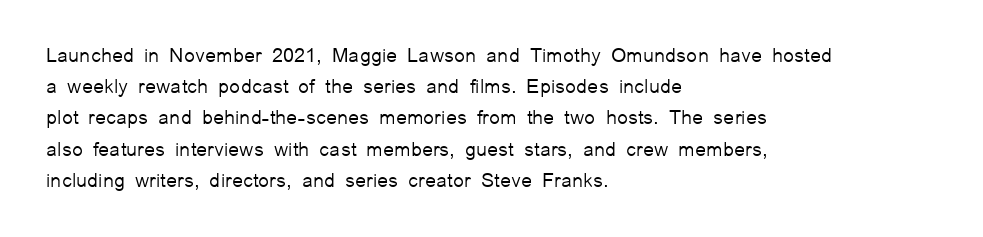
Between one letter and the next there's only the usual sliver of space. Letters rest on an invisible, unmarked baseline. Does the copy run flush right? No — it runs flush left. Nothing heavy about these letters — not bold at all.
